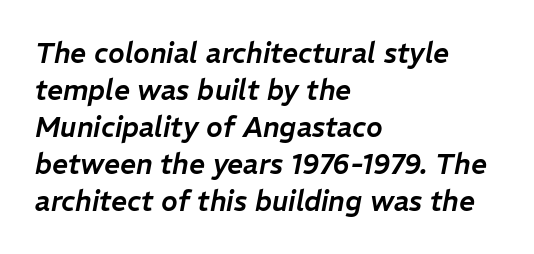
The image shows 28 px text type, italic (leaning right); set left-aligned, normal line spacing (1.32x), normal letter spacing, not underlined; low stroke contrast and a medium x-height.
